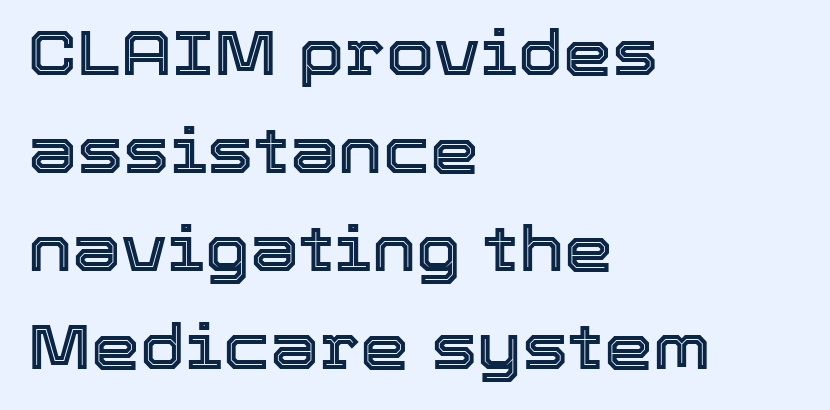
{"italic": "no", "width": "normal", "x_height": "medium", "monospaced": "no", "underline": "no", "align": "left", "line_spacing": "normal", "line_spacing_ratio": 1.58, "letter_spacing": "normal", "letter_spacing_em": 0.0, "glyph_px": 62}
